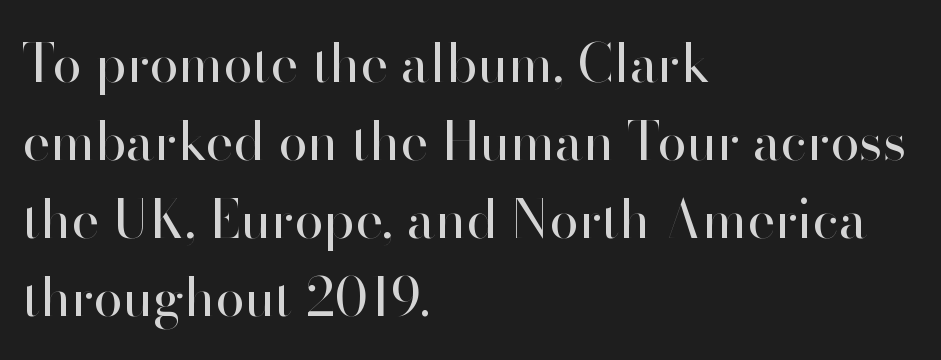
{"serif": "no", "italic": "no", "bold": "no", "weight": "regular", "width": "normal", "stroke_contrast": "high", "x_height": "small", "monospaced": "no", "underline": "no", "align": "left", "line_spacing": "normal", "line_spacing_ratio": 1.47, "letter_spacing": "normal", "letter_spacing_em": 0.0, "glyph_px": 53}
